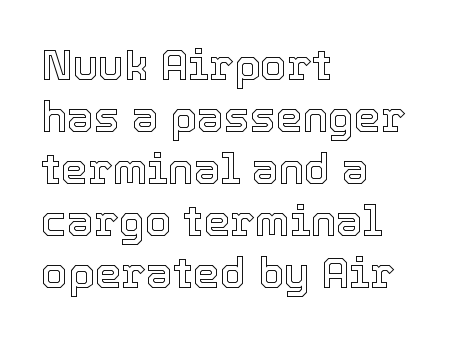
Check the space under the baseline: it is left empty. Every stem runs plumb, perpendicular to the baseline. Short note: letters normally spaced. Varying glyph widths throughout — classic text-font behaviour. Alignment: flush left.
